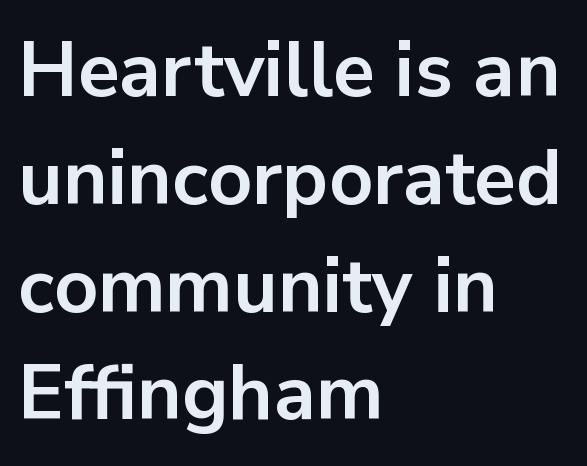
{"serif": "no", "italic": "no", "bold": "yes", "weight": "bold", "width": "normal", "stroke_contrast": "low", "x_height": "medium", "monospaced": "no", "underline": "no", "align": "left", "line_spacing": "normal", "line_spacing_ratio": 1.4, "letter_spacing": "normal", "letter_spacing_em": 0.0, "glyph_px": 77}
